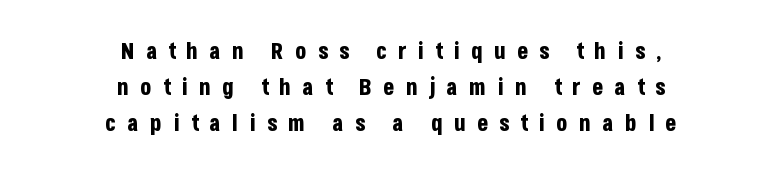
The image shows 23 px bold type, upright; set centered, normal line spacing (1.57x), unusually wide letter spacing (+0.48 em), not underlined.
